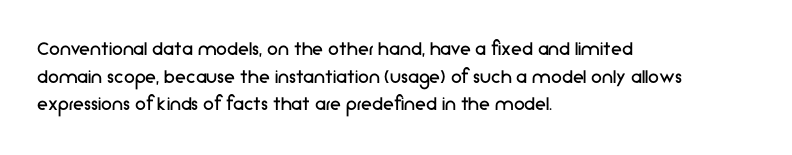
Q: Is the text bold? A: No.
Q: Is the text italic (slanted)? A: No, it is upright.
Q: Is the text underlined? A: No.
Q: How is the paragraph aligned? A: Left-aligned.
Q: Is the spacing between letters normal or unusually wide? A: Normal.
Q: Is the spacing between lines tight, normal or loose? A: Normal.
